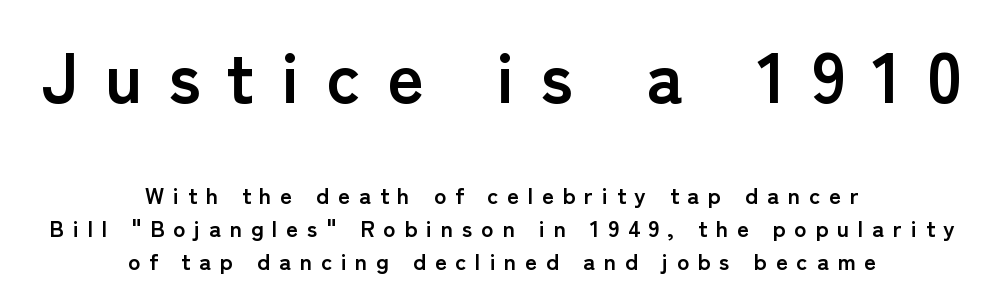
{"serif": "no", "italic": "no", "bold": "yes", "weight": "semibold", "width": "normal", "stroke_contrast": "low", "x_height": "medium", "monospaced": "no", "underline": "no", "align": "center", "line_spacing": "normal", "line_spacing_ratio": 1.43, "letter_spacing": "wide", "letter_spacing_em": 0.38, "larger_block": "first", "size_ratio": 3.04, "glyph_px": 70}
